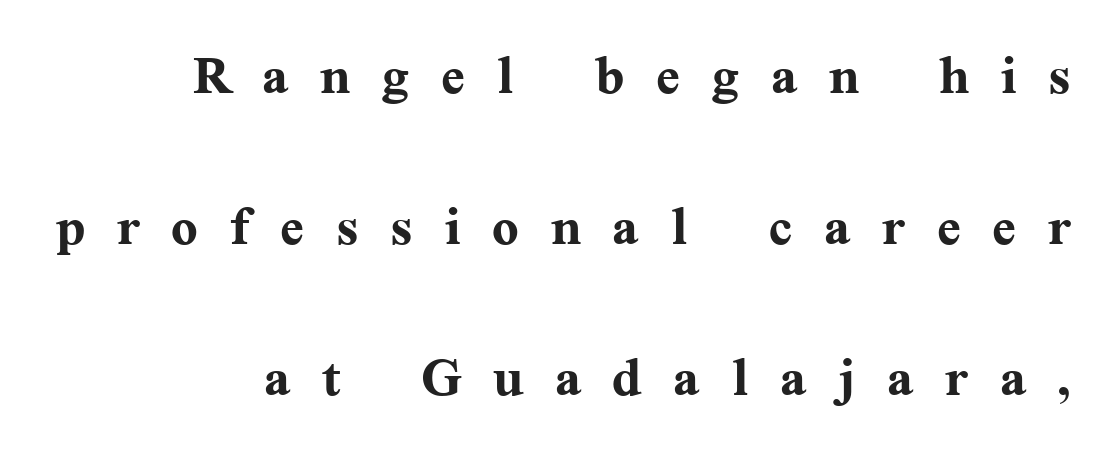
The image shows 70 px semibold serif type, upright; set right-aligned, loose line spacing (2.16x), unusually wide letter spacing (+0.45 em), not underlined; medium stroke contrast and a medium x-height.
